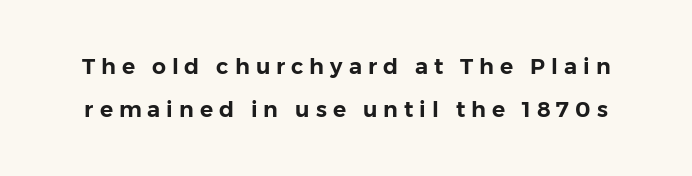
{"italic": "no", "underline": "no", "line_spacing": "loose", "line_spacing_ratio": 1.97, "letter_spacing": "wide", "letter_spacing_em": 0.27, "glyph_px": 22}
